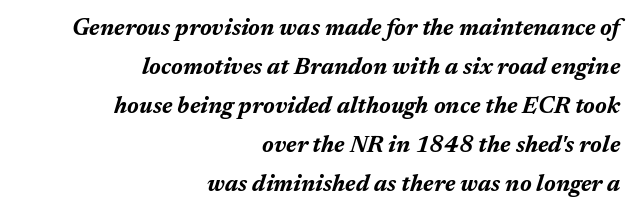
When letters slant like this, we call the style italic. The gaps between neighbouring characters are ordinary and unremarkable. No word sits above an underline. I'd describe the lettering as bold — thick and assertive. The passage is arranged like a letterhead date or caption credit — flush right.
